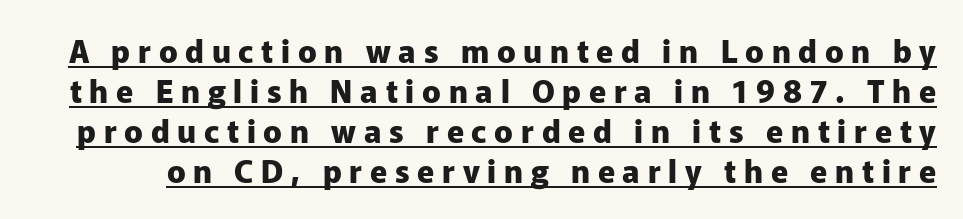
Looks like regular typesetting: each glyph gets only the width it needs. Beneath each row of characters lies a ruled line. Vertical spacing — default. How heavy is the stroke? Heavy — this is a bold. Tracking here is generous; glyphs stand well apart from one another. Does the type have serifs? No, each stem ends abruptly.
